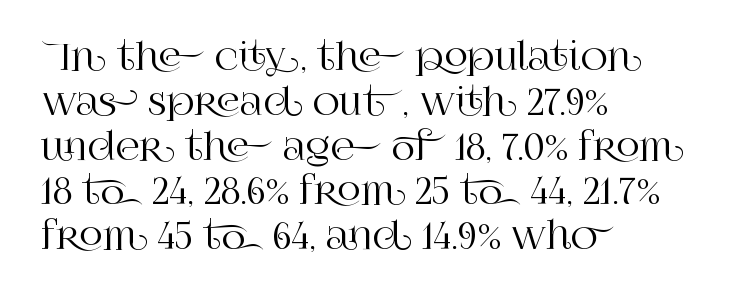
The image shows 37 px serif type, upright; set left-aligned, line spacing 1.21x, normal letter spacing, not underlined; high stroke contrast and a large x-height.
